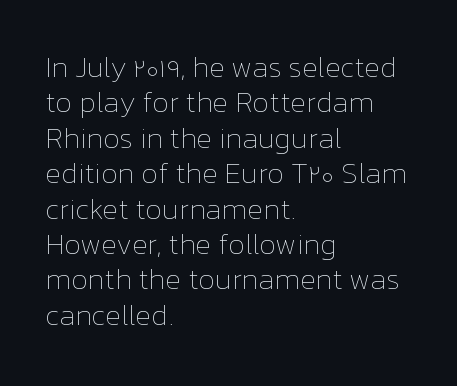
{"italic": "no", "bold": "no", "weight": "thin", "width": "normal", "stroke_contrast": "low", "x_height": "medium", "monospaced": "no", "underline": "no", "align": "left", "line_spacing_ratio": 1.22, "letter_spacing": "normal", "letter_spacing_em": 0.0, "glyph_px": 29}
